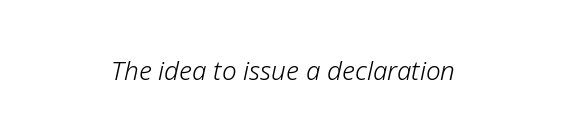
{"italic": "yes", "lean": "right", "slant_degrees": 12, "bold": "no", "underline": "no", "align": "center", "letter_spacing": "normal", "letter_spacing_em": 0.0, "glyph_px": 26}
